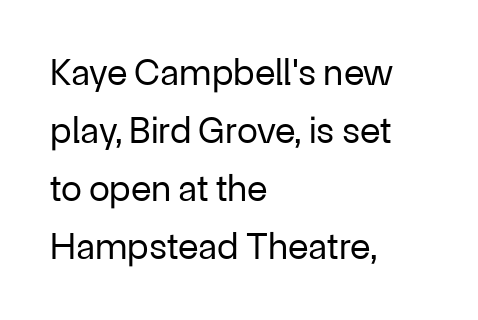
The image shows 38 px regular-weight sans-serif type, upright; set left-aligned, normal line spacing (1.53x), normal letter spacing, not underlined; low stroke contrast and a medium x-height.
